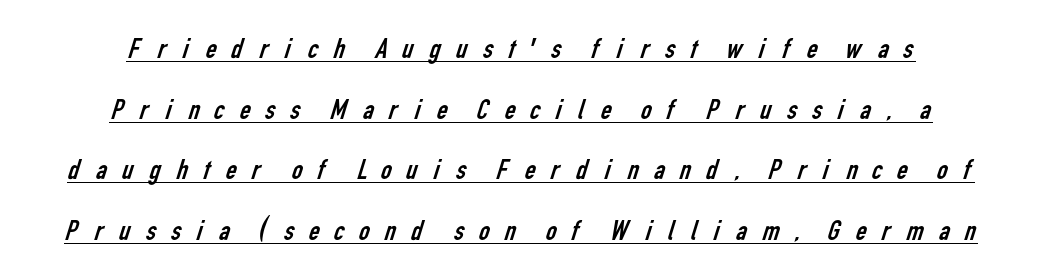
Q: Is the text bold? A: No.
Q: Is the typeface a serif or a sans-serif typeface? A: Sans-serif.
Q: Is the text underlined? A: Yes.
Q: How is the paragraph aligned? A: Centered.
Q: Is the spacing between letters normal or unusually wide? A: Unusually wide.
Q: Is the spacing between lines tight, normal or loose? A: Loose.
Q: Width (condensed, normal, or wide)? A: Condensed.
Q: Stroke contrast? A: Low.
Q: x-height? A: Medium.
Q: Monospaced? A: No.
